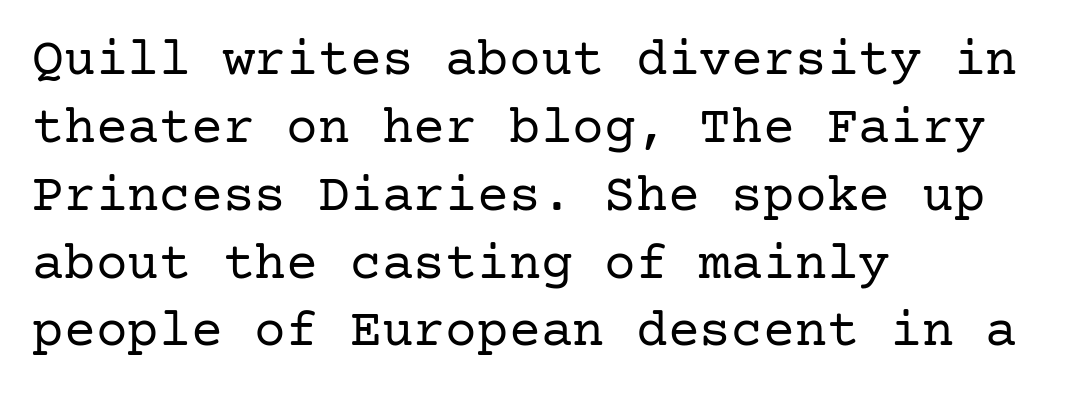
The image shows 53 px regular-weight serif type, upright; set left-aligned, normal line spacing (1.28x), normal letter spacing, not underlined; low stroke contrast and a medium x-height.
